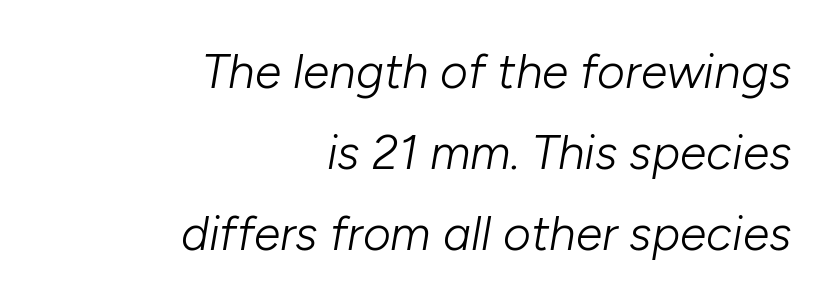
{"italic": "yes", "lean": "right", "slant_degrees": 10, "bold": "no", "weight": "light", "width": "normal", "stroke_contrast": "low", "x_height": "medium", "monospaced": "no", "underline": "no", "align": "right", "line_spacing": "normal", "line_spacing_ratio": 1.69, "letter_spacing": "normal", "letter_spacing_em": 0.0, "glyph_px": 48}
